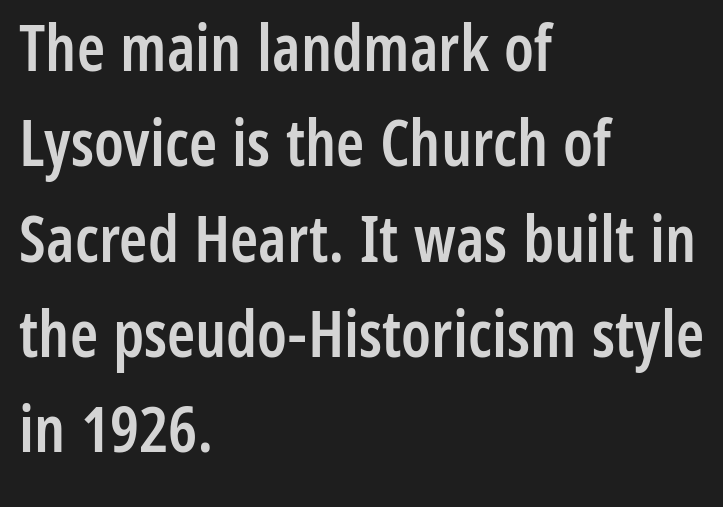
The image shows 64 px semibold, condensed sans-serif type, upright; set left-aligned, normal line spacing (1.49x), normal letter spacing, not underlined; low stroke contrast and a medium x-height.
